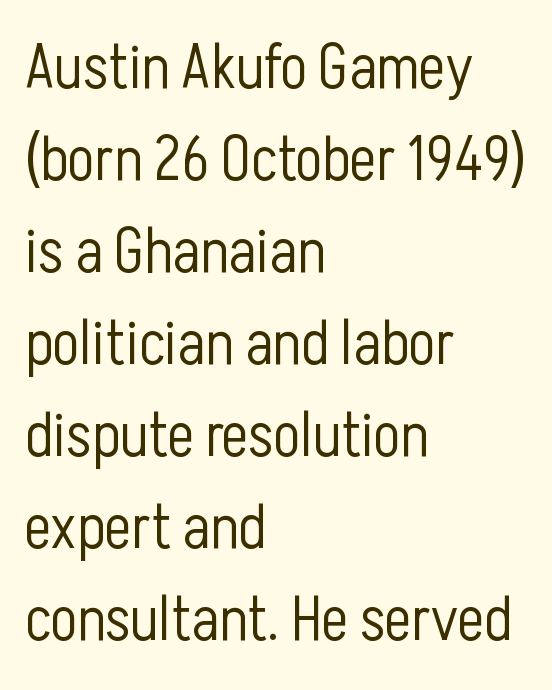
The image shows 63 px light, condensed sans-serif type, upright; set left-aligned, normal line spacing (1.46x), normal letter spacing, not underlined; low stroke contrast and a medium x-height.
